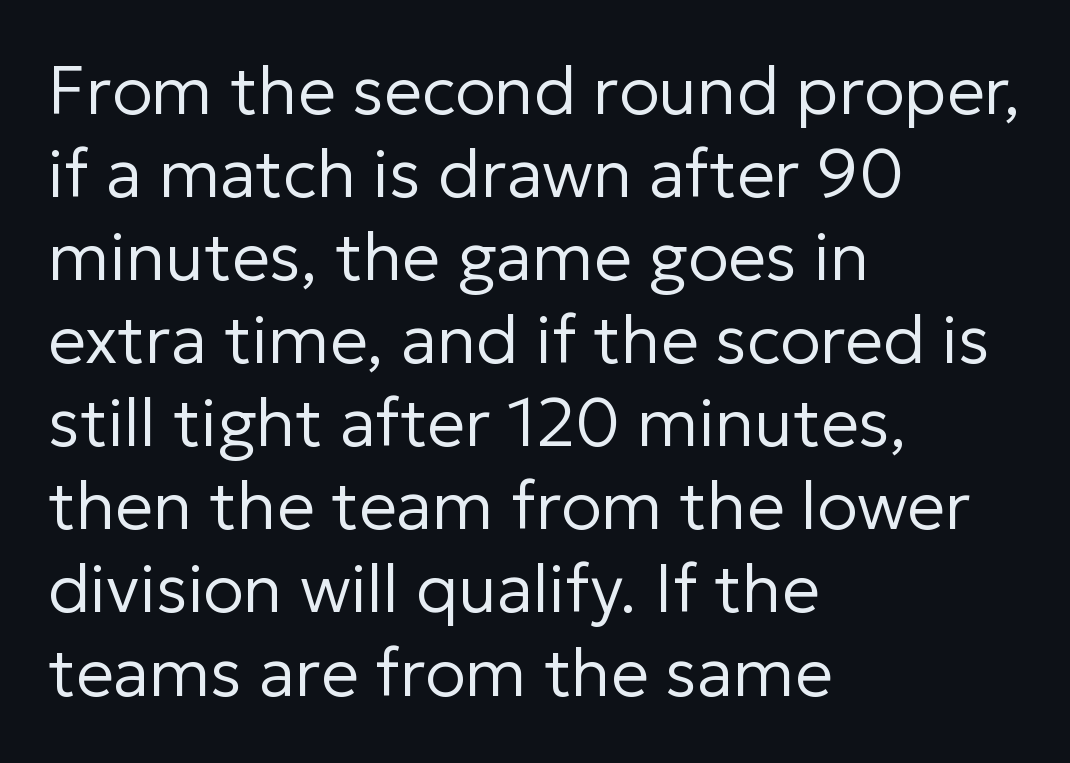
The image shows 67 px regular-weight sans-serif type, upright; set left-aligned, line spacing 1.24x, normal letter spacing, not underlined; low stroke contrast and a medium x-height.
